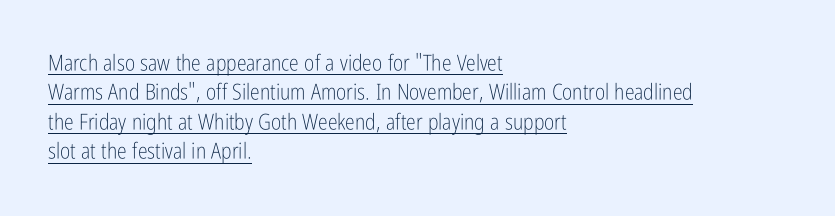
Here the glyphs are tracked normally, forming tight word shapes. The strokes carry an ordinary text weight at most. Typeset ragged right — the left edge is the straight one. Honestly, the underline is the first thing you notice here. Rendered with straight, roman letterforms. The vertical gap from one line to the next is medium.
